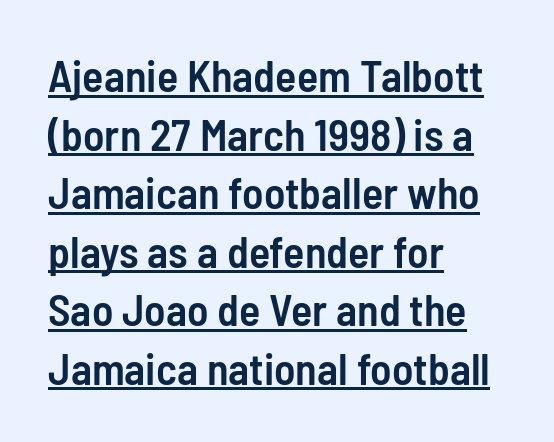
The image shows 44 px semibold, condensed sans-serif type, upright; set left-aligned, normal line spacing (1.33x), normal letter spacing, underlined; low stroke contrast and a medium x-height.
